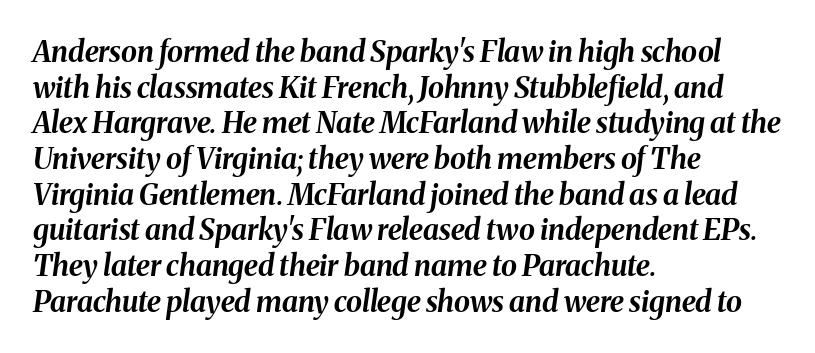
{"italic": "yes", "lean": "right", "slant_degrees": 8, "bold": "yes", "weight": "bold", "width": "normal", "stroke_contrast": "medium", "x_height": "medium", "monospaced": "no", "underline": "no", "align": "left", "line_spacing_ratio": 1.23, "letter_spacing": "normal", "letter_spacing_em": 0.0, "glyph_px": 29}
